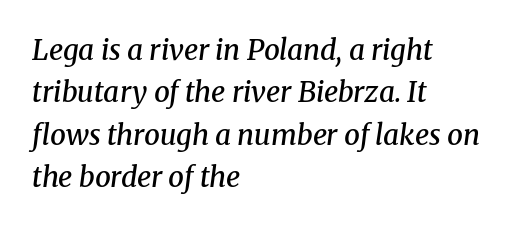
The image shows 28 px semibold serif type, italic (leaning right); set left-aligned, normal line spacing (1.51x), normal letter spacing, not underlined; medium stroke contrast and a medium x-height.
